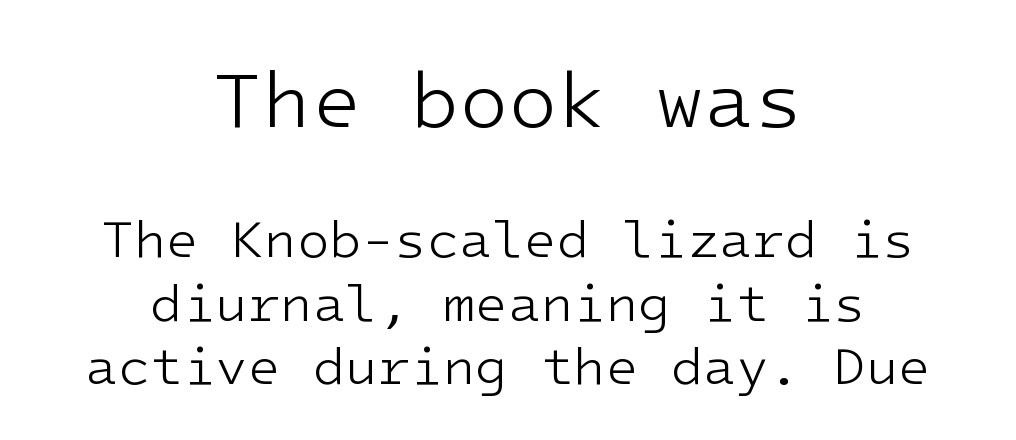
Q: Is the text bold? A: No.
Q: Is the text italic (slanted)? A: No, it is upright.
Q: Is the typeface a serif or a sans-serif typeface? A: Sans-serif.
Q: Is the text underlined? A: No.
Q: How is the paragraph aligned? A: Centered.
Q: Is the spacing between letters normal or unusually wide? A: Normal.
Q: Which block of text is set in a larger size, the first (top) or the second (bottom)? A: The first (top) one.
Q: Width (condensed, normal, or wide)? A: Normal.
Q: Stroke contrast? A: Low.
Q: x-height? A: Medium.
